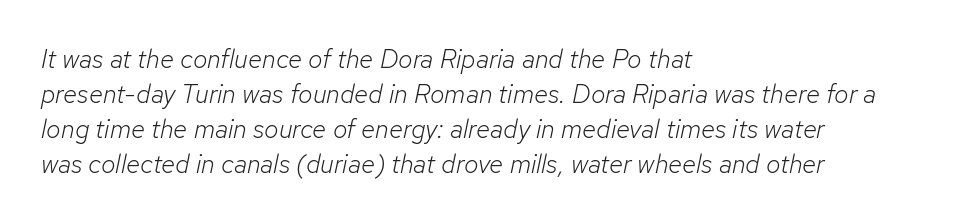
Decoration check: the copy has no underline. The rendering applies a slant to the glyphs. The letters look calm and open, with moderate or lighter stems. Which margin do the lines hug? The left one — the right edge is uneven.
